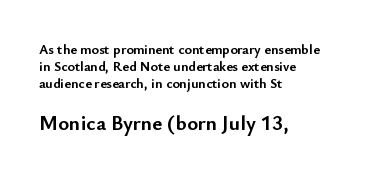
Q: Is the text bold? A: Yes.
Q: Is the text italic (slanted)? A: No, it is upright.
Q: Is the text underlined? A: No.
Q: How is the paragraph aligned? A: Left-aligned.
Q: Is the spacing between letters normal or unusually wide? A: Normal.
Q: Which block of text is set in a larger size, the first (top) or the second (bottom)? A: The second (bottom) one.
